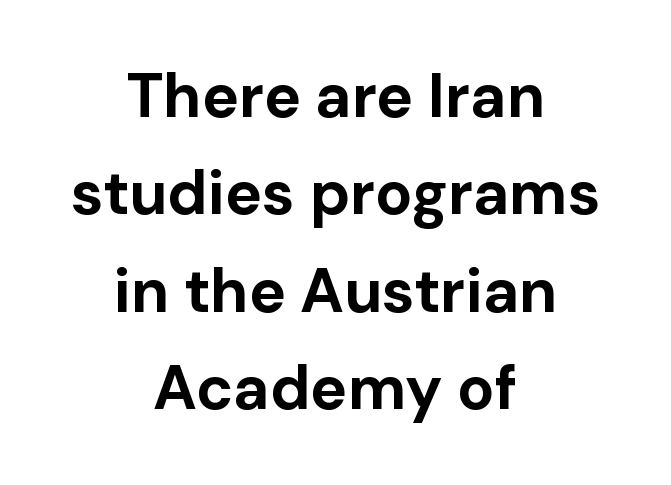
{"serif": "no", "italic": "no", "bold": "yes", "weight": "bold", "width": "normal", "stroke_contrast": "low", "x_height": "medium", "monospaced": "no", "underline": "no", "align": "center", "line_spacing": "normal", "line_spacing_ratio": 1.57, "letter_spacing": "normal", "letter_spacing_em": 0.0, "glyph_px": 62}
